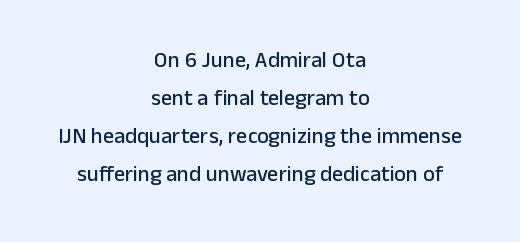
Q: Is the text italic (slanted)? A: No, it is upright.
Q: Is the text underlined? A: No.
Q: How is the paragraph aligned? A: Centered.
Q: Is the spacing between letters normal or unusually wide? A: Normal.
